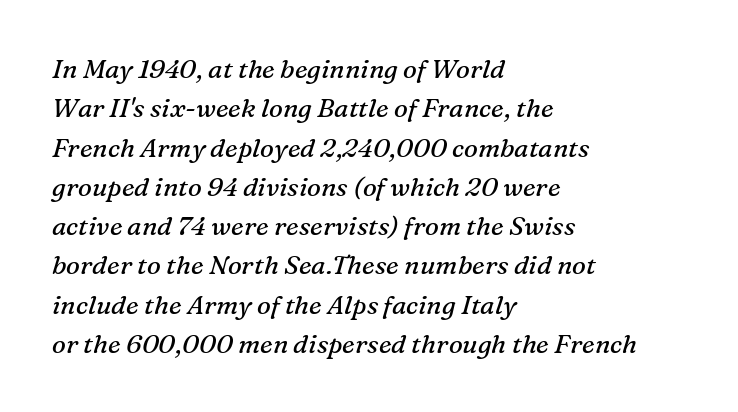
{"italic": "yes", "lean": "right", "slant_degrees": 16, "bold": "no", "underline": "no", "align": "left", "line_spacing": "normal", "line_spacing_ratio": 1.51, "letter_spacing": "normal", "letter_spacing_em": 0.0, "glyph_px": 26}
